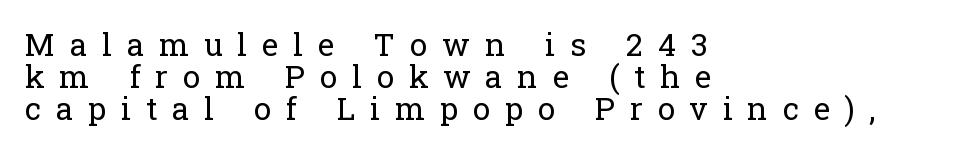
This sample uses an upright cut, with every glyph sitting square on the baseline. Regarding serifs, this sample has them. Note the varied advance widths — an 'i' is clearly narrower than an 'm'. Where is the straight margin? On the left.
